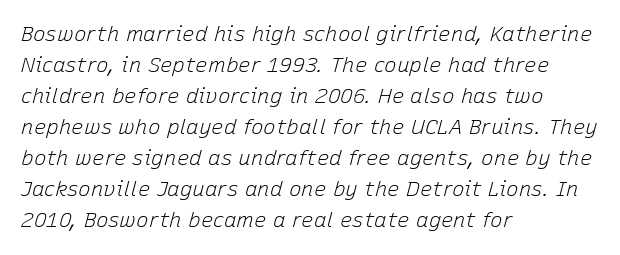
A normal amount of white space separates one row of letters from the next. The rendering applies a slant to the glyphs. The letters sit at their default tracking, neither squeezed nor spread. Visually the block forms a straight wall on the left and a jagged coastline on the right.
